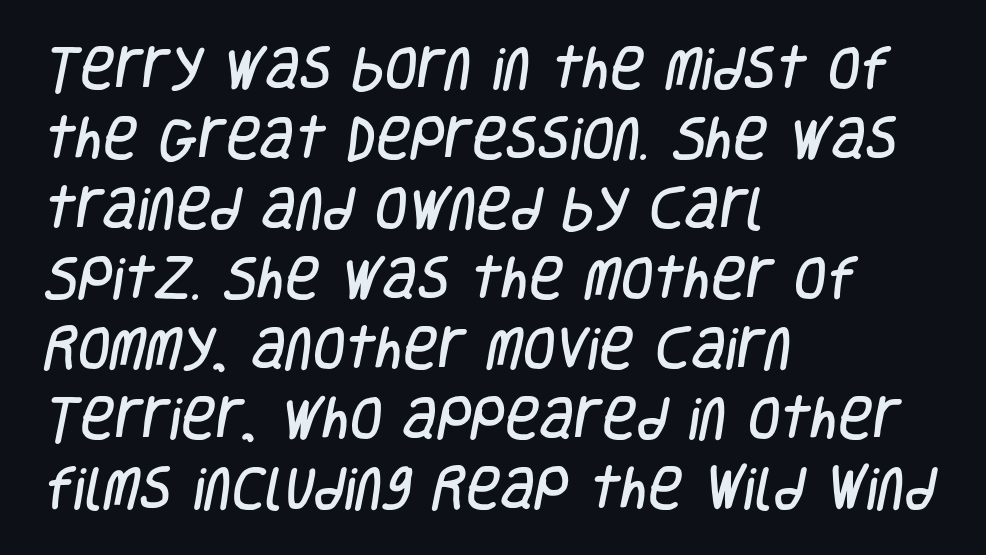
The image shows 47 px condensed sans-serif type; set left-aligned, normal line spacing (1.49x), normal letter spacing, not underlined; low stroke contrast and a large x-height.
